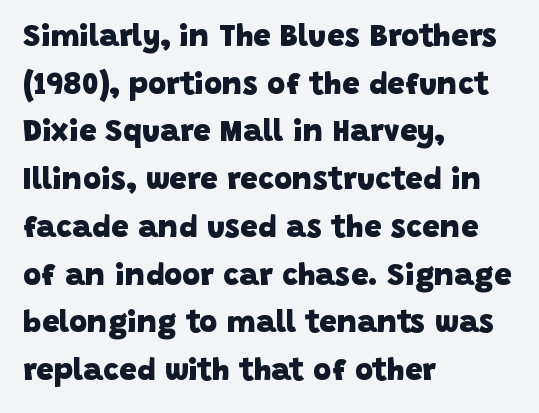
Q: Is the text bold? A: Yes.
Q: Is the typeface a serif or a sans-serif typeface? A: Sans-serif.
Q: Is the text underlined? A: No.
Q: How is the paragraph aligned? A: Left-aligned.
Q: Is the spacing between letters normal or unusually wide? A: Normal.
Q: Is the spacing between lines tight, normal or loose? A: Normal.
Q: Width (condensed, normal, or wide)? A: Normal.
Q: Stroke contrast? A: Low.
Q: x-height? A: Large.
Q: Monospaced? A: No.
